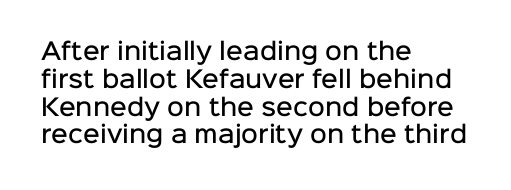
Q: Is the text bold? A: Semi-bold.
Q: Is the text italic (slanted)? A: No, it is upright.
Q: Is the text underlined? A: No.
Q: How is the paragraph aligned? A: Left-aligned.
Q: Is the spacing between letters normal or unusually wide? A: Normal.
